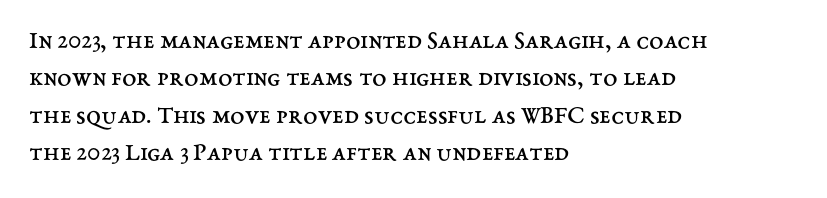
{"italic": "no", "bold": "no", "underline": "no", "align": "left", "line_spacing": "normal", "line_spacing_ratio": 1.44, "letter_spacing": "normal", "letter_spacing_em": 0.0, "glyph_px": 26}
